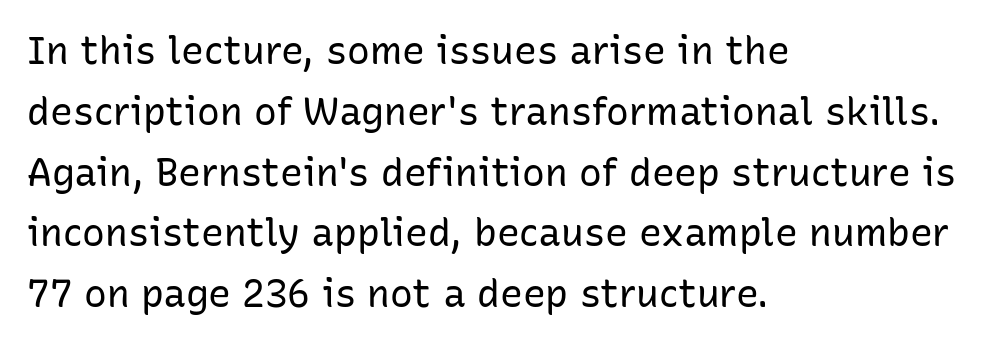
Q: Is the text bold? A: No.
Q: Is the text italic (slanted)? A: No, it is upright.
Q: Is the typeface a serif or a sans-serif typeface? A: Sans-serif.
Q: Is the text underlined? A: No.
Q: How is the paragraph aligned? A: Left-aligned.
Q: Is the spacing between letters normal or unusually wide? A: Normal.
Q: Is the spacing between lines tight, normal or loose? A: Normal.
Q: Width (condensed, normal, or wide)? A: Normal.
Q: Stroke contrast? A: Low.
Q: x-height? A: Medium.
Q: Monospaced? A: No.
